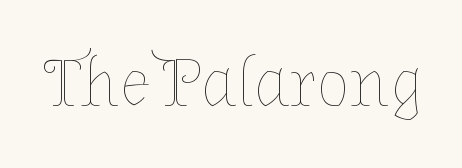
The image shows 69 px thin type, upright; set normal letter spacing, not underlined; low stroke contrast and a medium x-height.
